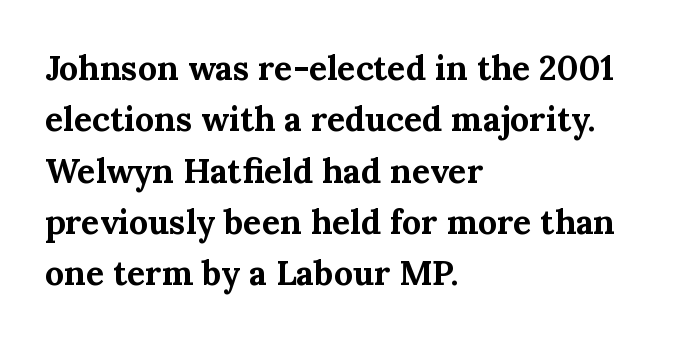
The image shows 34 px bold serif type, upright; set left-aligned, normal line spacing (1.51x), normal letter spacing, not underlined; medium stroke contrast and a medium x-height.
